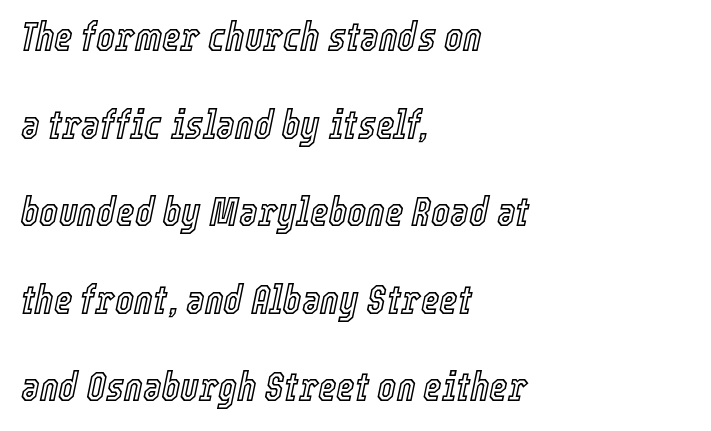
{"italic": "yes", "lean": "right", "slant_degrees": 12, "width": "condensed", "x_height": "medium", "monospaced": "no", "underline": "no", "align": "left", "line_spacing": "loose", "line_spacing_ratio": 2.19, "letter_spacing": "normal", "letter_spacing_em": 0.0, "glyph_px": 40}
